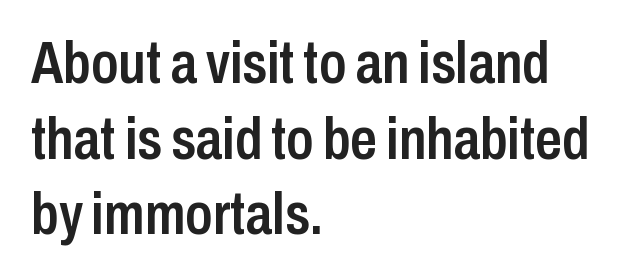
{"serif": "no", "italic": "no", "bold": "semi", "weight": "semibold", "width": "condensed", "stroke_contrast": "low", "x_height": "medium", "monospaced": "no", "underline": "no", "align": "left", "line_spacing": "normal", "line_spacing_ratio": 1.28, "letter_spacing": "normal", "letter_spacing_em": 0.0, "glyph_px": 59}
